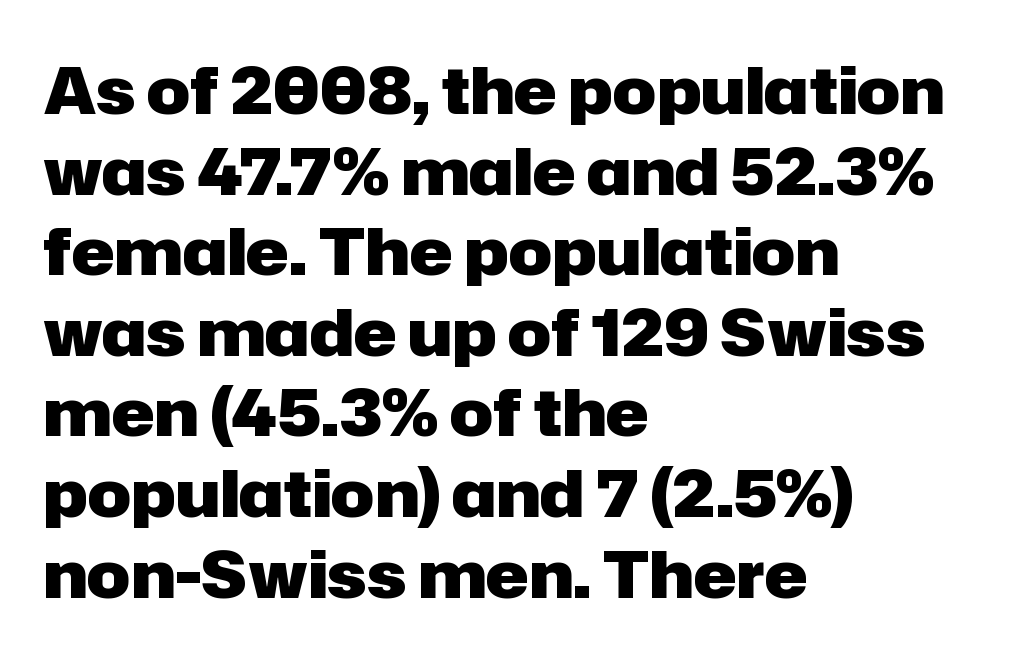
Any mark beneath the type? The region is blank. The type is set solid horizontally, with unmodified tracking. The rendering uses a bold face; every stroke is thick and dark. This sample is left-justified, so line endings fall wherever the words run out. Ordinary non-slanted type is in use. The rendering shows plain stroke endings on the letterforms — a sans-serif design.
